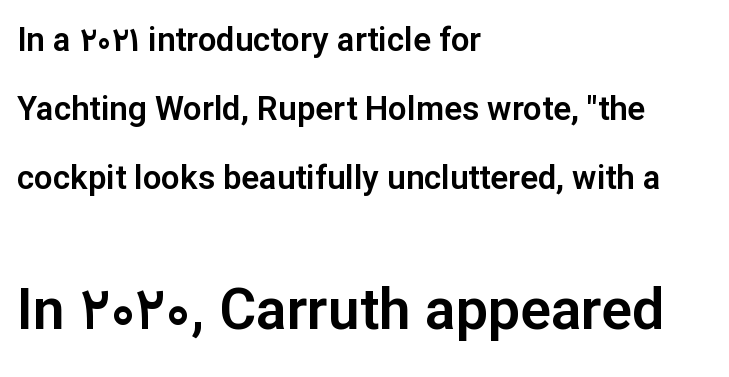
Think of a printed novel: that variable character pitch is what you see here. Letters rest on an invisible, unmarked baseline. The rendering keeps characters at their native spacing. Caption: upper text group reduced, lower text group enlarged. The typesetter chose a ragged-right arrangement here.
